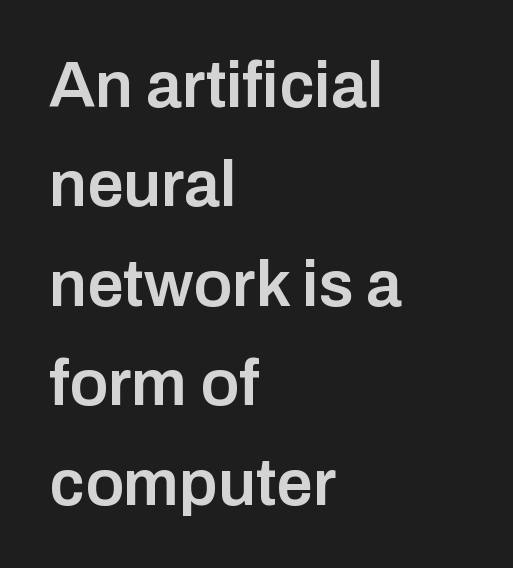
The passage shown has conventional tracking throughout. Do the characters align in a grid? No, the font is proportional. The text was rendered using a sans face with plain stroke endings. In terms of weight, the rendering is demibold, just under bold.
